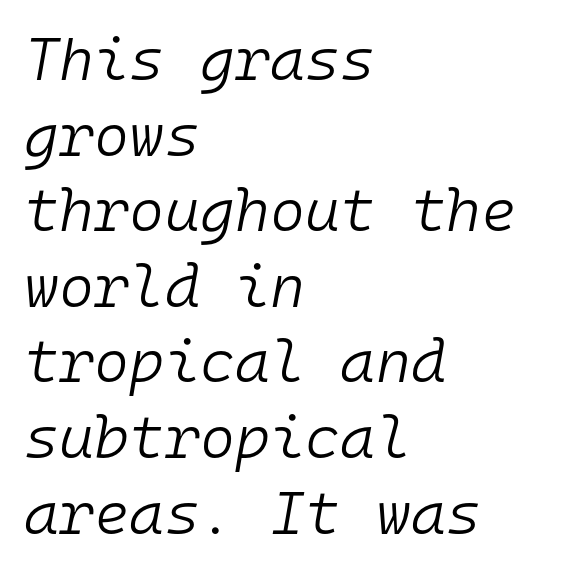
The rendering anchors every line to the left-hand side. Lines of text with bare space underneath. There's an unmistakable incline to the writing here. Standard letterfit; no display-style spreading of the glyphs. Whoever set this chose a conventional vertical rhythm.
